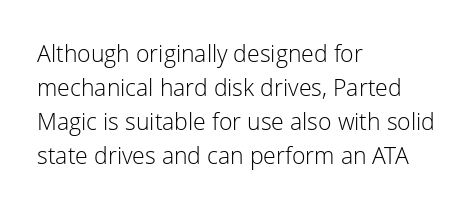
Q: Is the text bold? A: No.
Q: Is the text italic (slanted)? A: No, it is upright.
Q: Is the text underlined? A: No.
Q: How is the paragraph aligned? A: Left-aligned.
Q: Is the spacing between letters normal or unusually wide? A: Normal.
Q: Is the spacing between lines tight, normal or loose? A: Normal.
